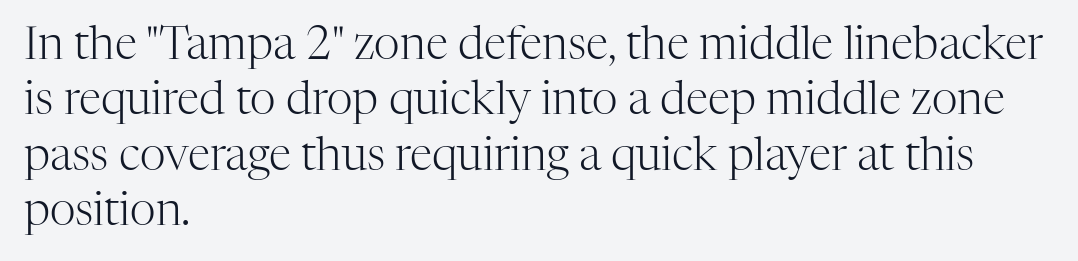
Descenders hang freely into open space. Spacing verdict: proportional, widths tailored to each character. The designer went with a serif here, giving each stem small feet. Honestly, the letter spacing is just normal — you wouldn't notice it. The text block is weighted toward the left margin, trailing off unevenly rightward.
